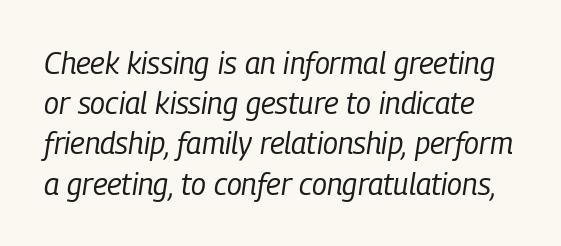
The specimen reads as italic at a glance. The face used here is proportionally spaced, like ordinary book or web type. Notice how descenders clear the ascenders below comfortably — that's standard leading. Tracking here is standard; glyphs follow each other at the usual distance. The face looks like a standard text weight, possibly lighter. The gap between lines stays unmarked.
